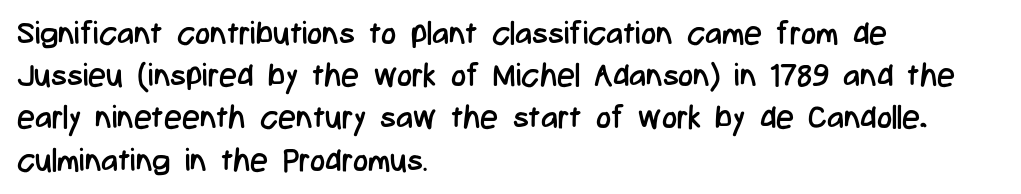
The image shows 32 px regular-weight, condensed sans-serif type, upright; set left-aligned, normal line spacing (1.32x), normal letter spacing, not underlined; low stroke contrast and a medium x-height.
